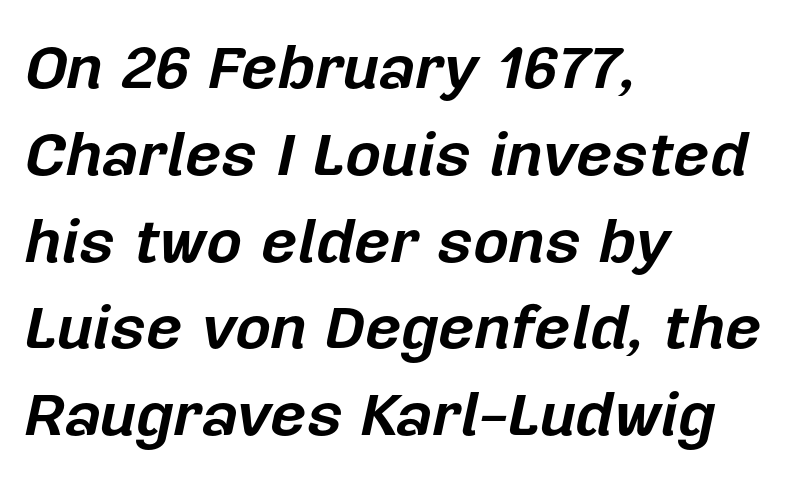
Q: Is the text bold? A: Yes.
Q: Is the text italic (slanted)? A: Yes, it leans right by about 12 degrees.
Q: Is the text underlined? A: No.
Q: How is the paragraph aligned? A: Left-aligned.
Q: Is the spacing between letters normal or unusually wide? A: Normal.
Q: Is the spacing between lines tight, normal or loose? A: Normal.
Q: Width (condensed, normal, or wide)? A: Normal.
Q: Stroke contrast? A: Low.
Q: x-height? A: Medium.
Q: Monospaced? A: No.
